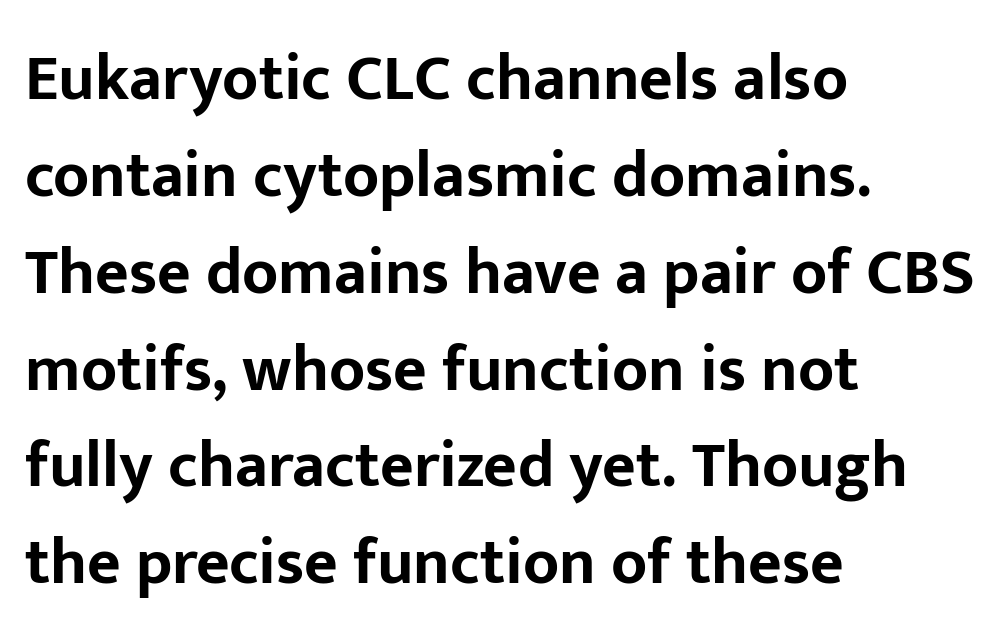
The image shows 65 px bold sans-serif type, upright; set left-aligned, normal line spacing (1.49x), normal letter spacing, not underlined; low stroke contrast and a medium x-height.
